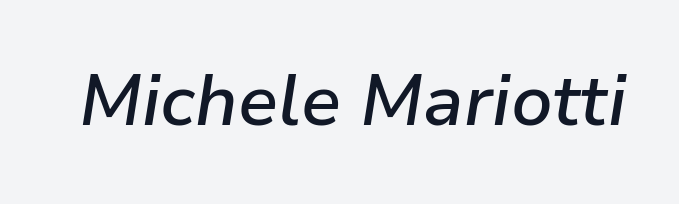
Has an underline been added? It has not. This sample uses plain, unmodified letter spacing. A semibold gives these letters moderate extra thickness, short of bold. Is this a fixed-width face? No — the glyphs have proportional, varying widths. The rendering applies a slant to the glyphs.
